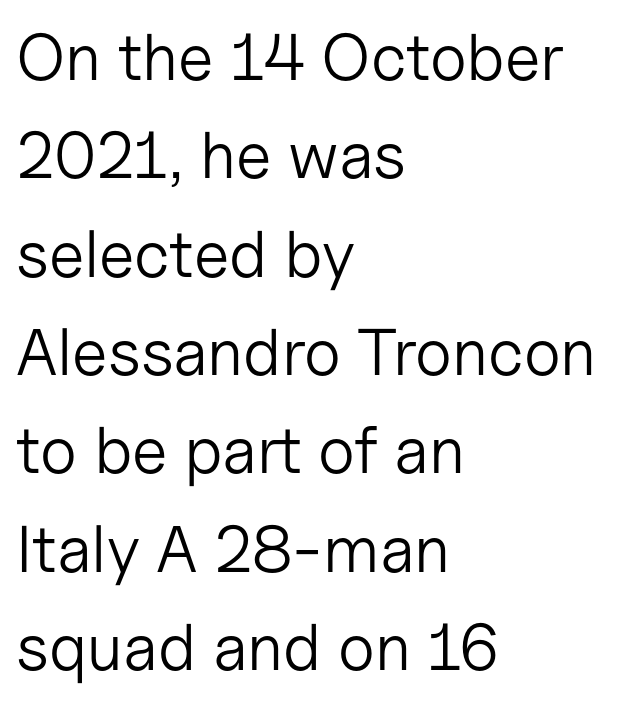
These lines stack with their left ends in a neat column. No feet cap the strokes, marking this as sans-serif type. A quiet, ordinary-to-light weight characterises the typeface. Leading matches the norm, producing a regular column. You could not count columns in this text — the font is proportionally spaced.
